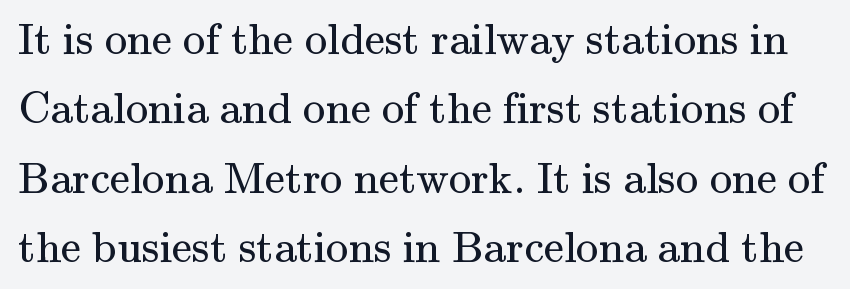
The image shows 45 px regular-weight serif type, upright; set normal line spacing (1.54x), normal letter spacing, not underlined; medium stroke contrast and a small x-height.
